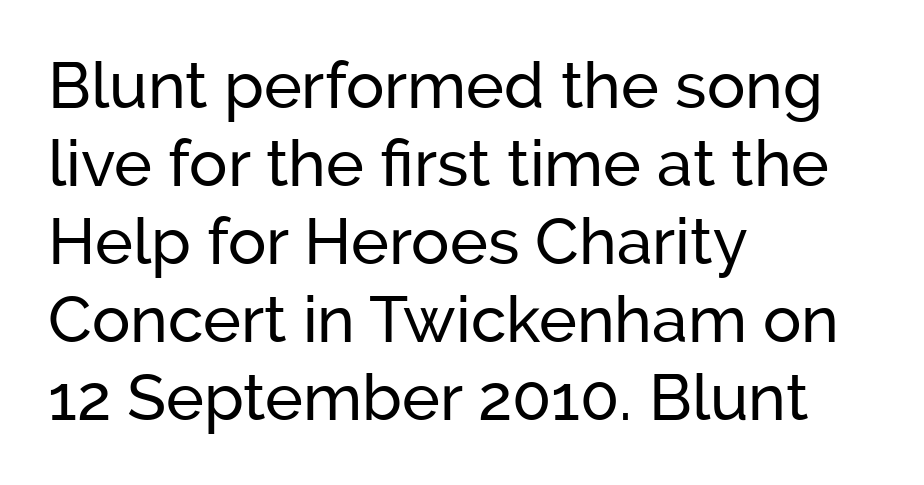
The image shows 64 px sans-serif type, upright; set left-aligned, line spacing 1.22x, normal letter spacing, not underlined; low stroke contrast and a medium x-height.
